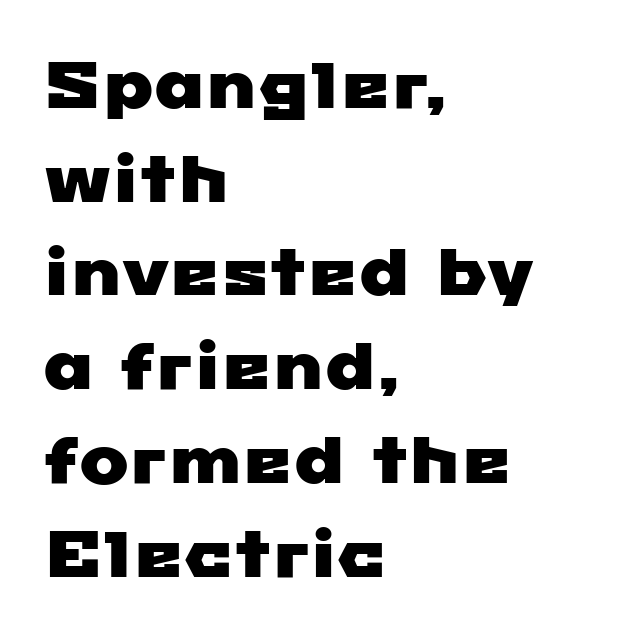
A typesetter would call this zero additional tracking. Beneath every word, the page is bare. Proportional: the letters do not fall into vertical columns. Each line starts at the same left margin while the right side varies.
